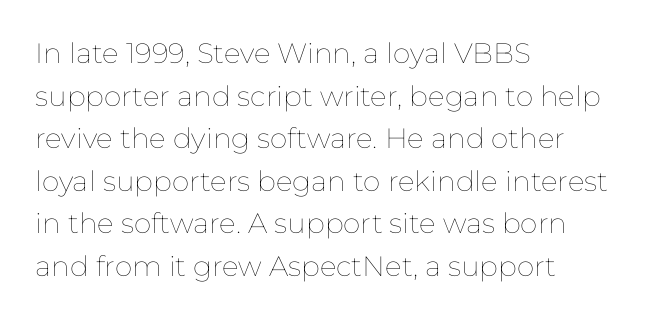
Q: Is the text bold? A: No.
Q: Is the text italic (slanted)? A: No, it is upright.
Q: Is the text underlined? A: No.
Q: How is the paragraph aligned? A: Left-aligned.
Q: Is the spacing between letters normal or unusually wide? A: Normal.
Q: Is the spacing between lines tight, normal or loose? A: Normal.
Q: Width (condensed, normal, or wide)? A: Normal.
Q: Stroke contrast? A: Low.
Q: x-height? A: Medium.
Q: Monospaced? A: No.
